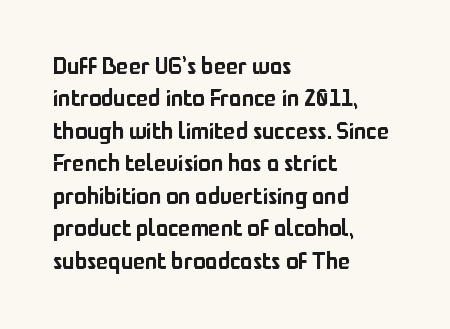
Rule under the text: the space is simply empty. Glyph-to-glyph distance matches everyday printed text. This block has exactly the height ordinary leading produces. Every character sits straight up, as roman type does. Teacher's note: observe the even left margin — that is flush-left alignment.
